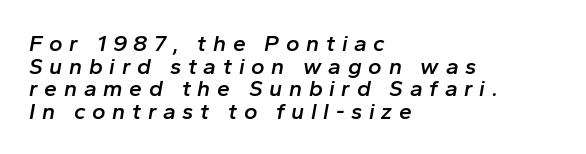
The image shows 23 px text type, italic (leaning right); set left-aligned, tight line spacing (0.98x), unusually wide letter spacing (+0.29 em), not underlined.
